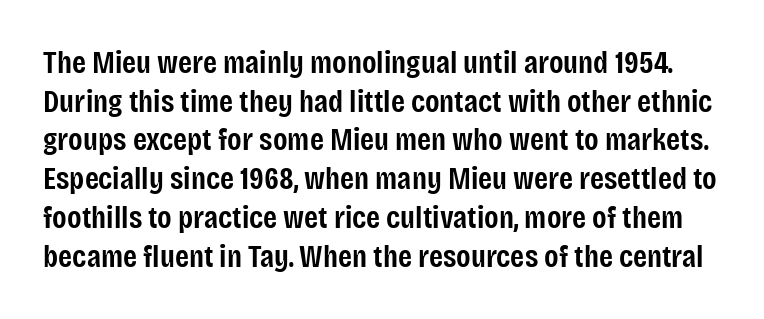
{"serif": "no", "italic": "no", "bold": "semi", "weight": "semibold", "width": "condensed", "stroke_contrast": "low", "x_height": "large", "monospaced": "no", "underline": "no", "line_spacing_ratio": 1.21, "letter_spacing": "normal", "letter_spacing_em": 0.0, "glyph_px": 32}
